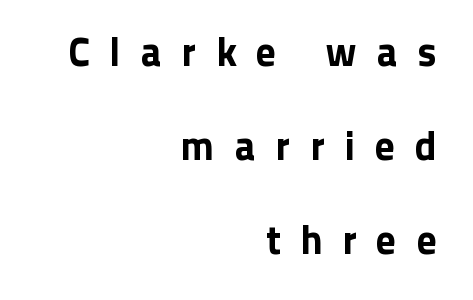
Bare-footed words on every line. Students, observe: this is what heavily led, spacious text looks like. The glyphs in this specimen are sans serif. This rendering uses right alignment, leaving the left contour irregular. Honestly, the letter spacing is so wide it's the main thing you notice.
